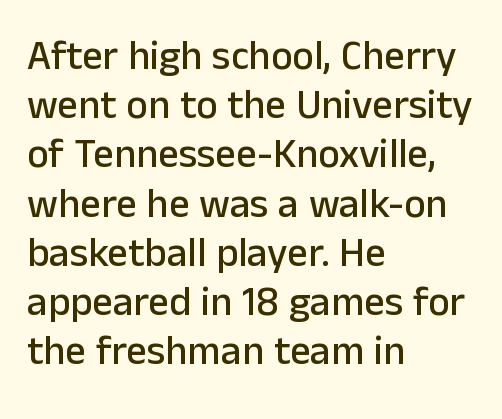
The image shows 41 px sans-serif type, upright; set left-aligned, line spacing 1.2x, normal letter spacing, not underlined; low stroke contrast and a medium x-height.
